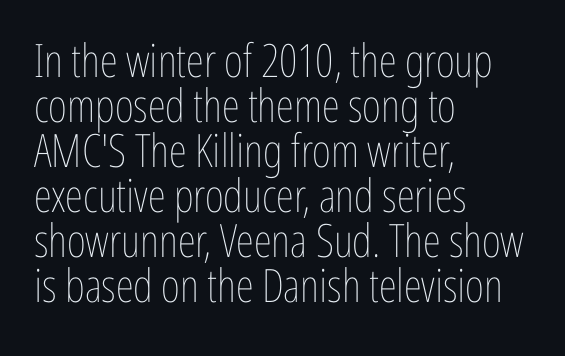
Q: Is the text bold? A: No.
Q: Is the text italic (slanted)? A: No, it is upright.
Q: Is the text underlined? A: No.
Q: How is the paragraph aligned? A: Left-aligned.
Q: Is the spacing between letters normal or unusually wide? A: Normal.
Q: Is the spacing between lines tight, normal or loose? A: Tight.
Q: Width (condensed, normal, or wide)? A: Condensed.
Q: Stroke contrast? A: Low.
Q: x-height? A: Medium.
Q: Monospaced? A: No.
